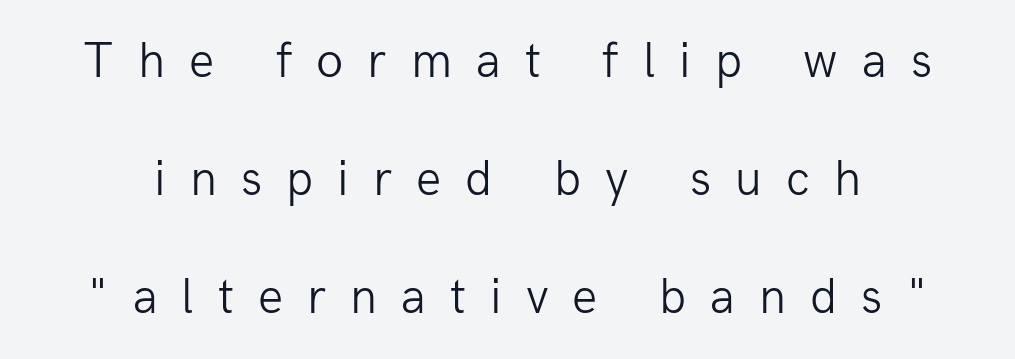
The image shows 50 px light sans-serif type, upright; set loose line spacing (2.36x), unusually wide letter spacing (+0.48 em), not underlined; low stroke contrast and a medium x-height.
